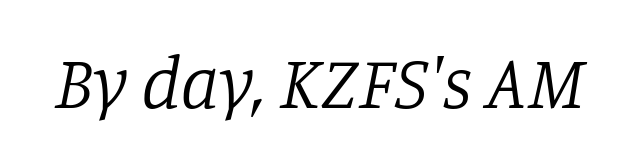
{"serif": "yes", "italic": "yes", "lean": "right", "slant_degrees": 11, "bold": "no", "weight": "regular", "width": "normal", "stroke_contrast": "low", "x_height": "large", "monospaced": "no", "underline": "no", "letter_spacing": "normal", "letter_spacing_em": 0.0, "glyph_px": 75}
